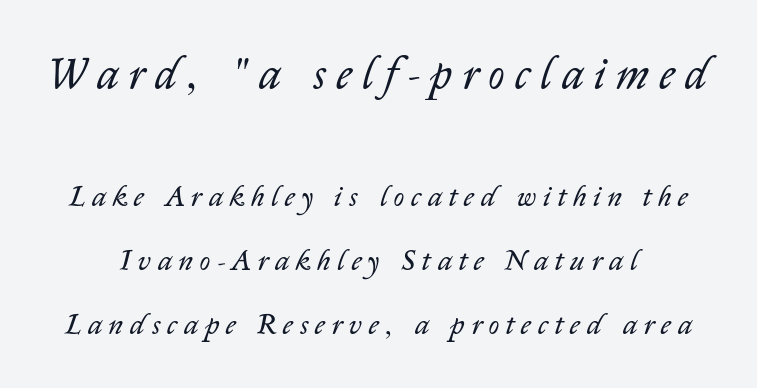
Q: Is the text bold? A: No.
Q: Is the text italic (slanted)? A: Yes, it leans right by about 14 degrees.
Q: Is the text underlined? A: No.
Q: Is the spacing between letters normal or unusually wide? A: Unusually wide.
Q: Is the spacing between lines tight, normal or loose? A: Loose.
Q: Which block of text is set in a larger size, the first (top) or the second (bottom)? A: The first (top) one.
Q: Width (condensed, normal, or wide)? A: Normal.
Q: Stroke contrast? A: Low.
Q: x-height? A: Medium.
Q: Monospaced? A: No.
